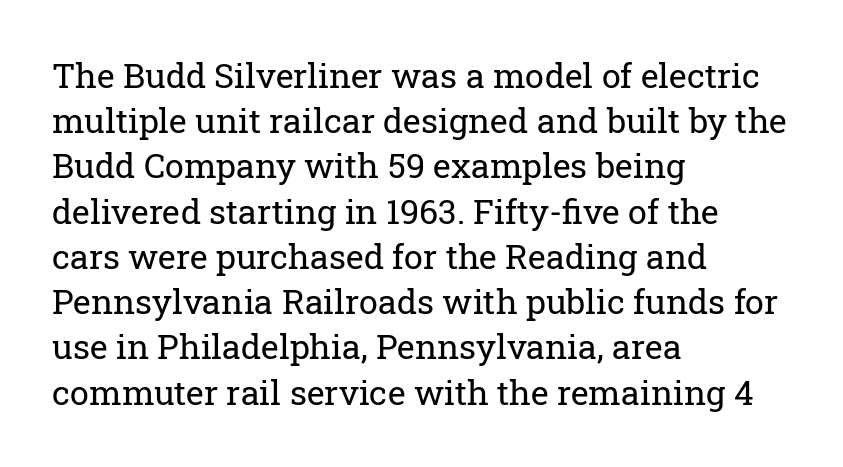
The image shows 34 px regular-weight serif type, upright; set left-aligned, normal line spacing (1.33x), normal letter spacing, not underlined; low stroke contrast and a medium x-height.
